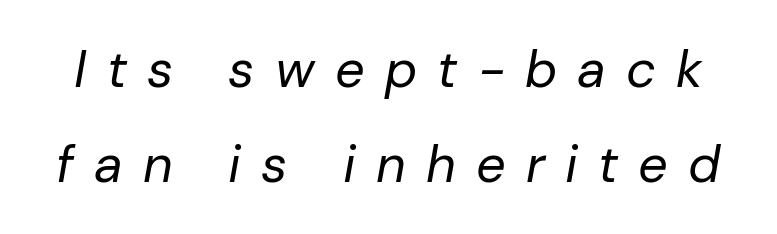
The image shows 52 px regular-weight type, italic (leaning right); set line spacing 1.82x, unusually wide letter spacing (+0.39 em), not underlined; low stroke contrast and a medium x-height.
